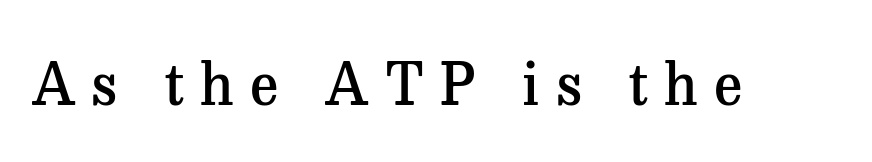
{"serif": "yes", "italic": "no", "bold": "semi", "weight": "semibold", "width": "normal", "stroke_contrast": "medium", "x_height": "medium", "monospaced": "no", "underline": "no", "letter_spacing": "wide", "letter_spacing_em": 0.28, "glyph_px": 58}
